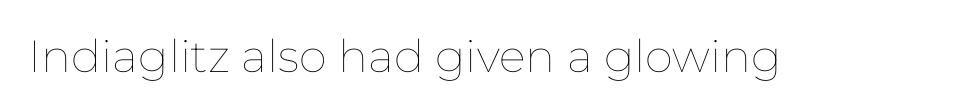
{"italic": "no", "bold": "no", "weight": "thin", "width": "normal", "stroke_contrast": "low", "x_height": "medium", "monospaced": "no", "underline": "no", "letter_spacing": "normal", "letter_spacing_em": 0.0, "glyph_px": 45}
